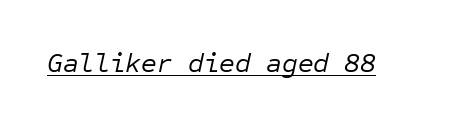
Rendered with sloped, italic letterforms. On a weight scale, this lands at 450 or below. The passage shown is underscored from start to finish. Does extra space separate the letters? No, they use regular spacing.
